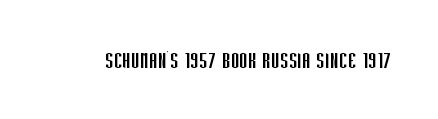
The image shows 26 px text type, upright; set normal letter spacing, not underlined.
